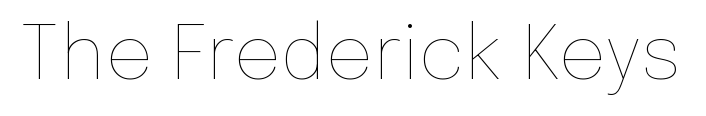
The image shows 75 px thin type, upright; set normal letter spacing, not underlined; low stroke contrast and a medium x-height.
